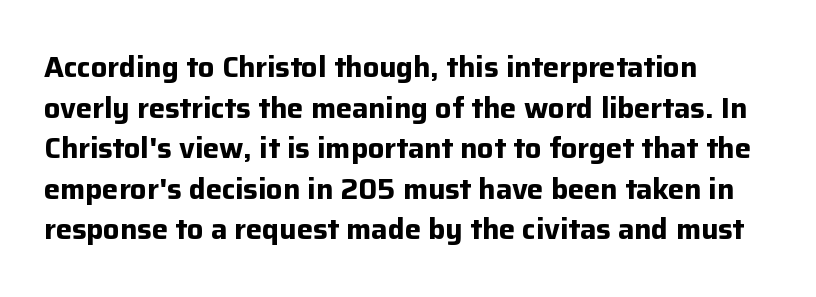
{"serif": "no", "italic": "no", "bold": "yes", "weight": "bold", "width": "normal", "stroke_contrast": "low", "x_height": "medium", "monospaced": "no", "underline": "no", "align": "left", "line_spacing": "normal", "line_spacing_ratio": 1.4, "letter_spacing": "normal", "letter_spacing_em": 0.0, "glyph_px": 29}
